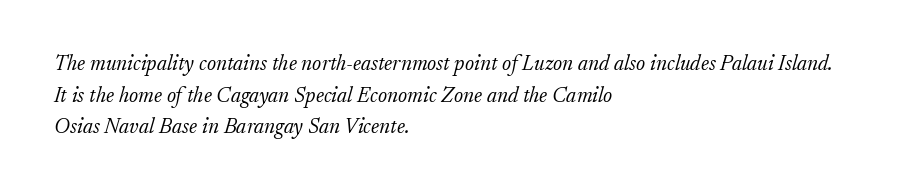
The image shows 21 px text type, italic (leaning right); set left-aligned, normal line spacing (1.51x), normal letter spacing, not underlined.
